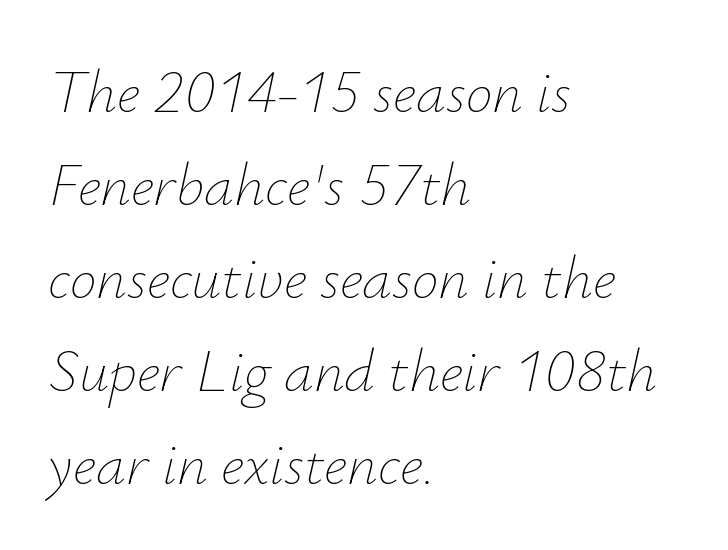
These lines are set flush left with a ragged right edge. Is the type heavy? It reads as light-to-regular instead. It's the slanting kind of type. Rows of type keep a routine distance in the vertical direction.
